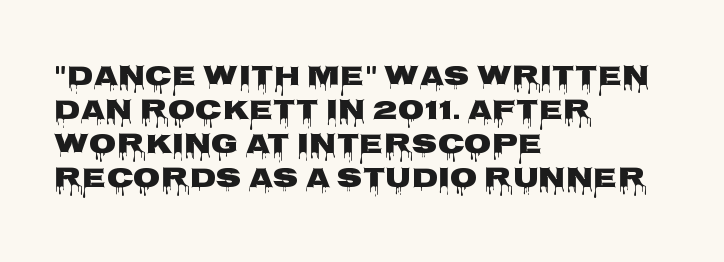
The image shows 28 px heavy, wide sans-serif type, upright; set left-aligned, line spacing 1.22x, normal letter spacing, not underlined; low stroke contrast and a large x-height.
